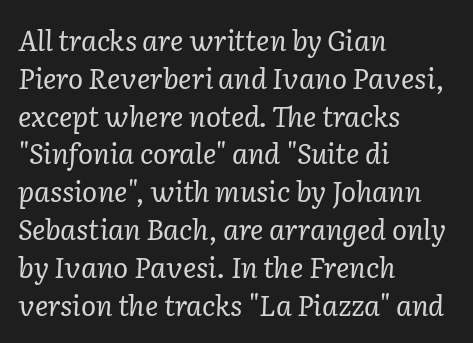
{"serif": "yes", "italic": "yes", "lean": "right", "slant_degrees": 2, "bold": "no", "weight": "regular", "width": "normal", "stroke_contrast": "low", "x_height": "medium", "monospaced": "no", "underline": "no", "align": "left", "line_spacing": "normal", "line_spacing_ratio": 1.35, "letter_spacing": "normal", "letter_spacing_em": 0.0, "glyph_px": 28}
